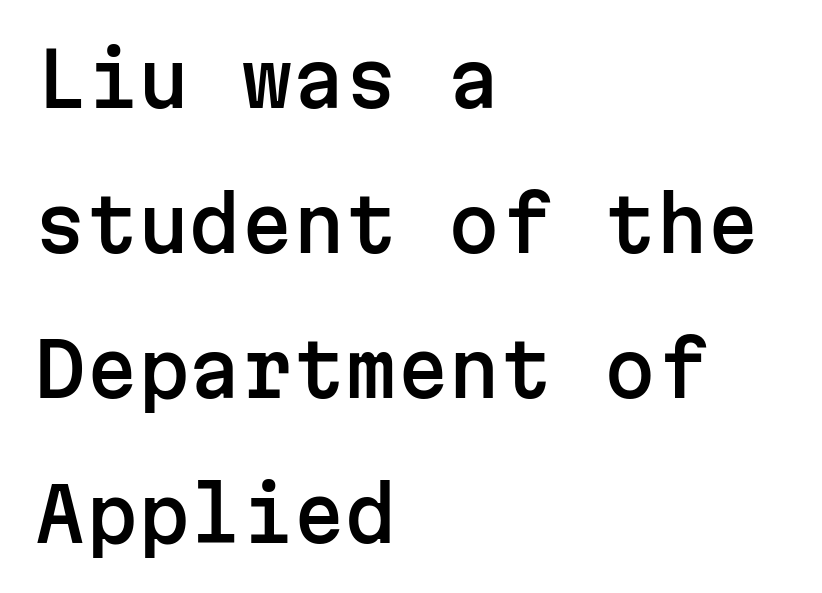
{"serif": "no", "italic": "no", "width": "normal", "stroke_contrast": "low", "x_height": "medium", "monospaced": "yes", "underline": "no", "align": "left", "line_spacing": "loose", "line_spacing_ratio": 1.96, "letter_spacing": "normal", "letter_spacing_em": 0.0, "glyph_px": 74}
